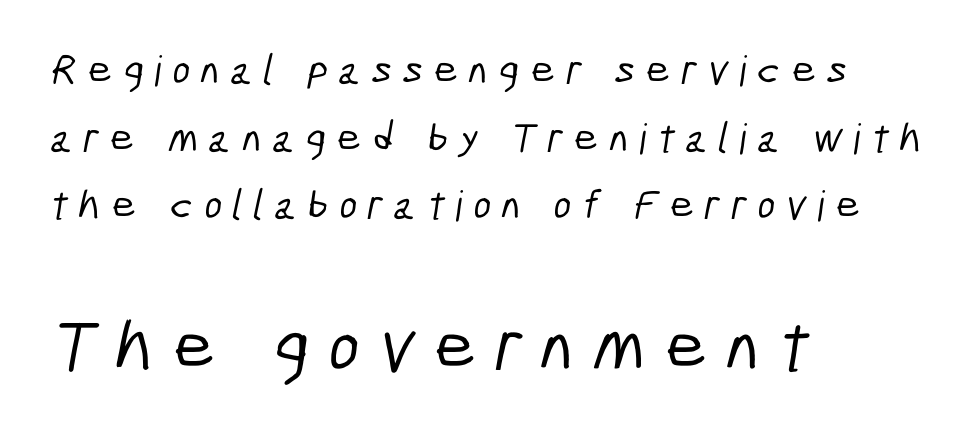
Vertical spacing — default. Are there feet on the stems? There aren't — it's a sans. Teacher's note: observe the even left margin — that is flush-left alignment. Scale increases going downward across the two blocks. Character widths vary here, with narrow letters taking less room than wide ones.
